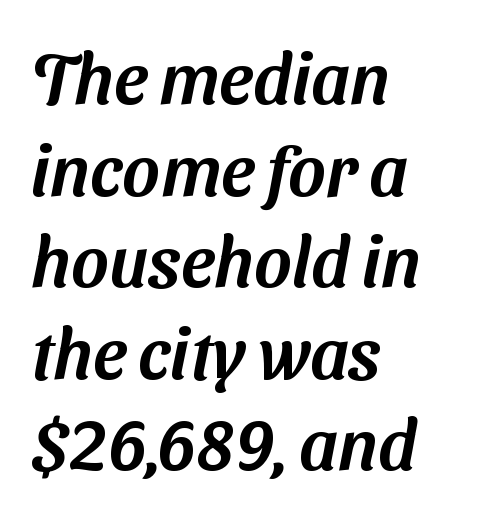
The image shows 71 px sans-serif type; set left-aligned, normal line spacing (1.29x), normal letter spacing, not underlined; medium stroke contrast and a medium x-height.
